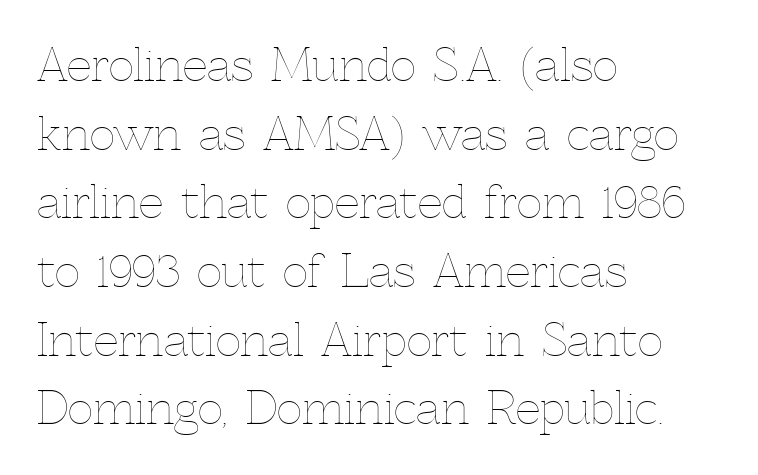
The image shows 44 px thin type, upright; set left-aligned, normal line spacing (1.56x), normal letter spacing, not underlined; a medium x-height.
